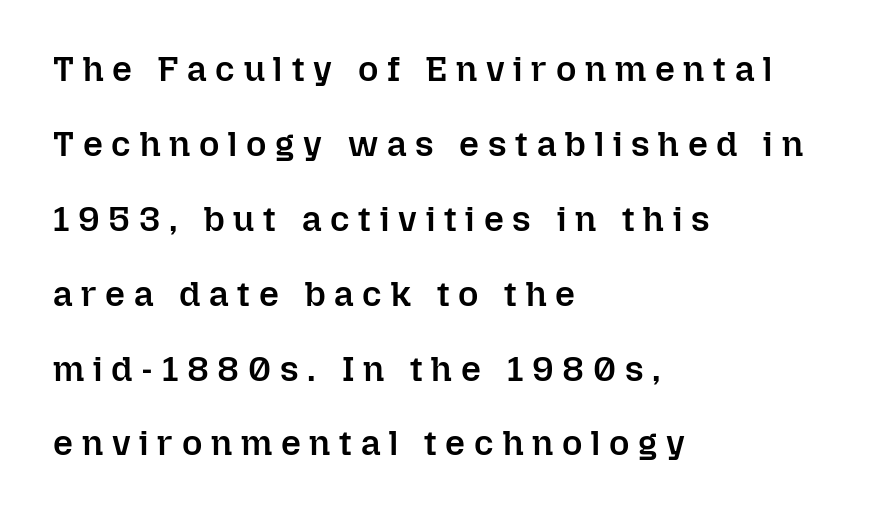
The image shows 35 px semibold type, upright; set left-aligned, loose line spacing (2.14x), unusually wide letter spacing (+0.25 em), not underlined; low stroke contrast and a medium x-height.
